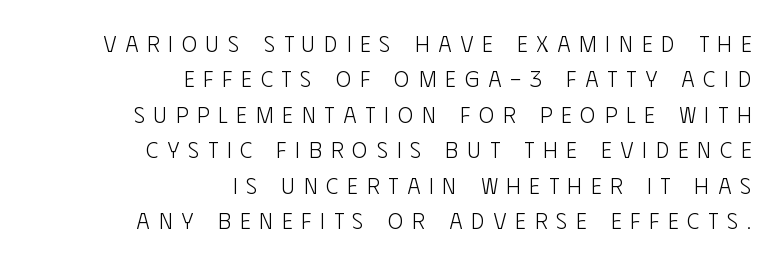
{"italic": "no", "bold": "no", "underline": "no", "align": "right", "line_spacing": "normal", "line_spacing_ratio": 1.54, "letter_spacing": "wide", "letter_spacing_em": 0.39, "glyph_px": 23}
